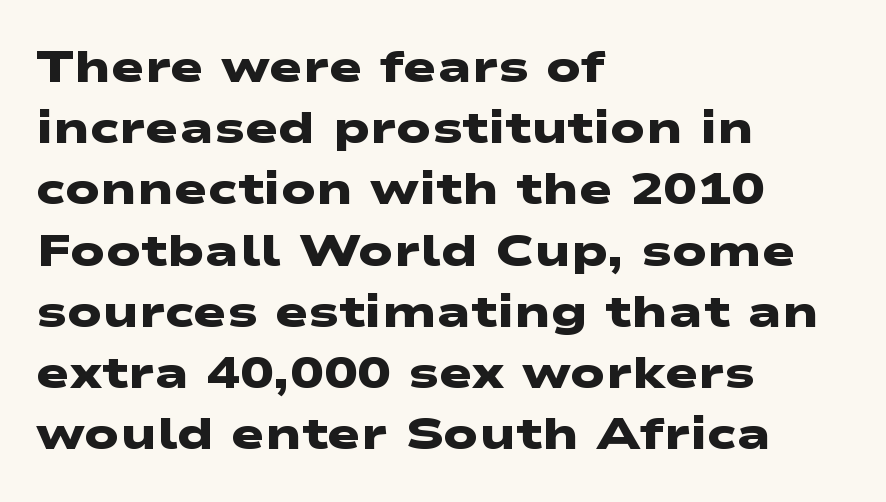
Q: Is the text bold? A: Yes.
Q: Is the typeface a serif or a sans-serif typeface? A: Sans-serif.
Q: Is the text underlined? A: No.
Q: How is the paragraph aligned? A: Left-aligned.
Q: Is the spacing between letters normal or unusually wide? A: Normal.
Q: Is the spacing between lines tight, normal or loose? A: Normal.
Q: Width (condensed, normal, or wide)? A: Wide.
Q: Stroke contrast? A: Low.
Q: x-height? A: Medium.
Q: Monospaced? A: No.
